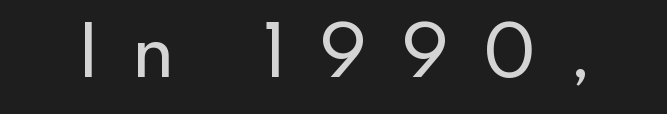
Q: Is the text italic (slanted)? A: No, it is upright.
Q: Is the typeface a serif or a sans-serif typeface? A: Sans-serif.
Q: Is the text underlined? A: No.
Q: Is the spacing between letters normal or unusually wide? A: Unusually wide.
Q: Width (condensed, normal, or wide)? A: Normal.
Q: x-height? A: Small.
Q: Monospaced? A: No.
